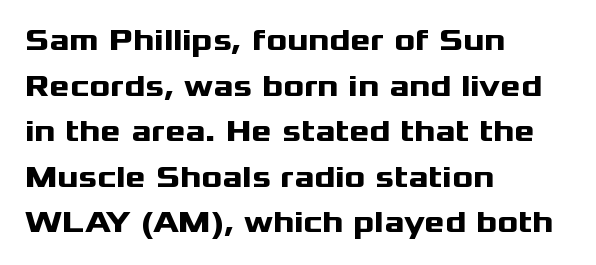
Students, observe: this is what conventionally led text looks like. Looks like regular typesetting: each glyph gets only the width it needs. Notice how the passage keeps a crisp vertical edge on the left only. Are there feet on the stems? There aren't — it's a sans. Descenders hang freely into open space. I'd describe the lettering as bold — thick and assertive.
